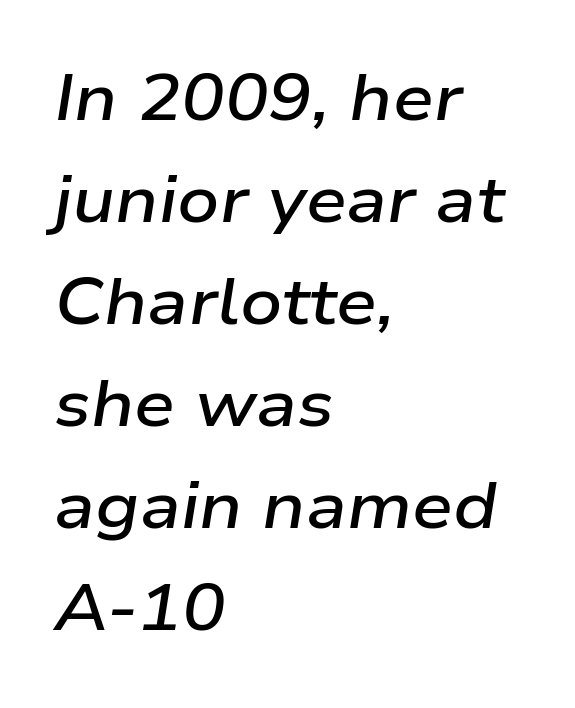
The image shows 65 px semibold, wide type, italic (leaning right); set left-aligned, normal line spacing (1.57x), normal letter spacing, not underlined; low stroke contrast and a medium x-height.
